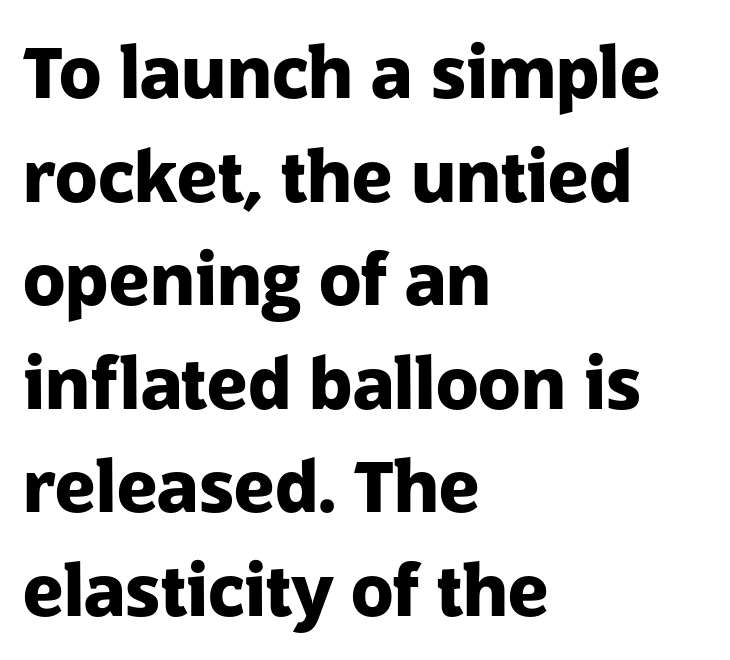
The image shows 70 px heavy sans-serif type, upright; set left-aligned, normal line spacing (1.48x), normal letter spacing, not underlined; low stroke contrast and a medium x-height.
